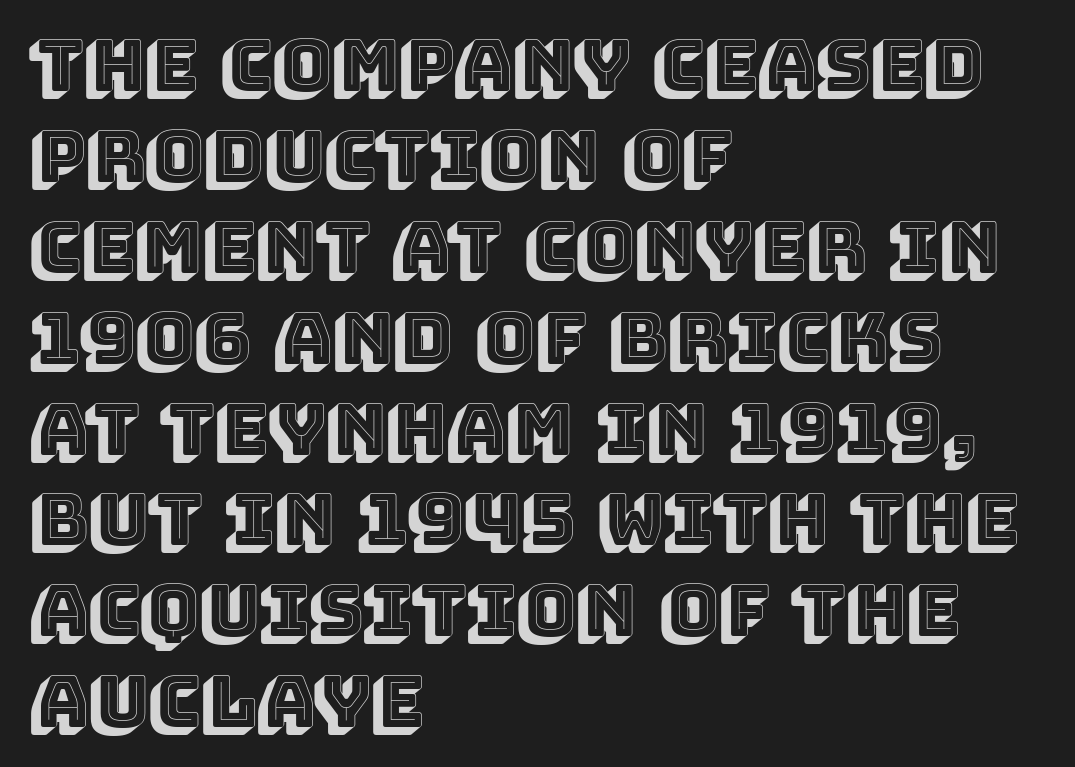
The image shows 71 px text type, upright; set left-aligned, normal line spacing (1.28x), normal letter spacing, not underlined; a large x-height.
